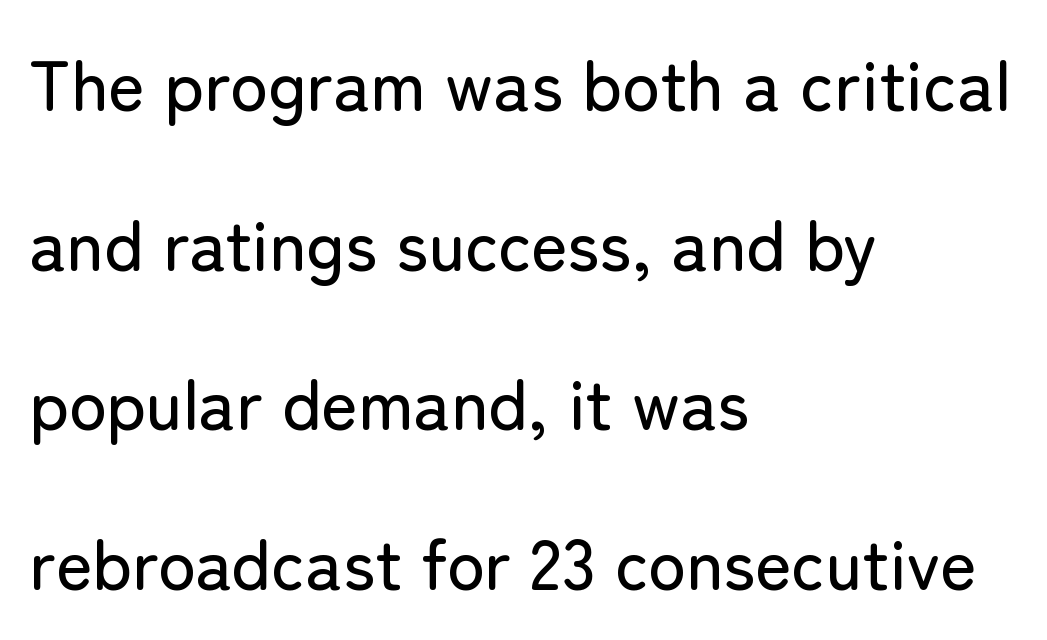
Q: Is the text italic (slanted)? A: No, it is upright.
Q: Is the typeface a serif or a sans-serif typeface? A: Sans-serif.
Q: Is the text underlined? A: No.
Q: How is the paragraph aligned? A: Left-aligned.
Q: Is the spacing between letters normal or unusually wide? A: Normal.
Q: Is the spacing between lines tight, normal or loose? A: Loose.
Q: Width (condensed, normal, or wide)? A: Normal.
Q: Stroke contrast? A: Low.
Q: x-height? A: Medium.
Q: Monospaced? A: No.
